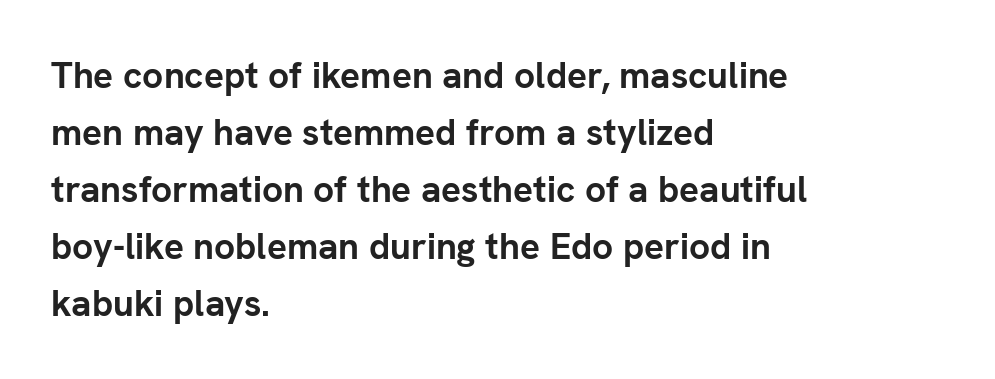
The rendering uses natural spacing where letterforms have individual widths. Honestly, there is no underline to notice here at all. Every character sits straight up, as roman type does. Note: no serifs on the glyphs. If you drew a ruler down the left edge, every line would touch it.
